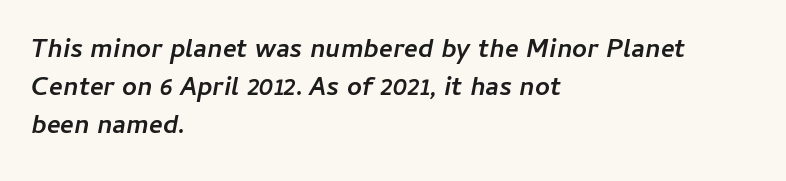
The image shows 26 px bold type, italic (leaning right); set left-aligned, normal line spacing (1.46x), normal letter spacing, not underlined.
